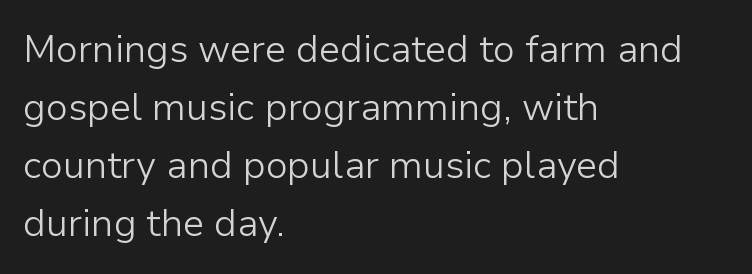
The image shows 38 px light sans-serif type, upright; set left-aligned, normal line spacing (1.53x), normal letter spacing, not underlined; low stroke contrast and a medium x-height.
